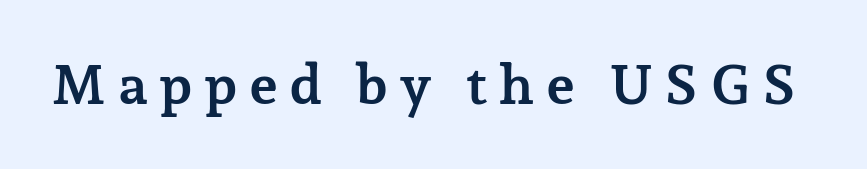
Do the characters align in a grid? No, the font is proportional. Posture: vertical. Unlike a clean sans, this face finishes its strokes with serifs. The face used here is rendered with a markedly widened letterfit.
